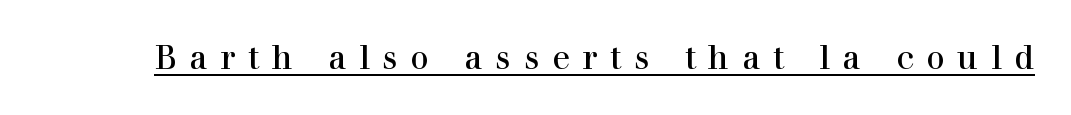
The image shows 33 px regular-weight serif type, upright; set unusually wide letter spacing (+0.39 em), underlined; high stroke contrast and a medium x-height.
